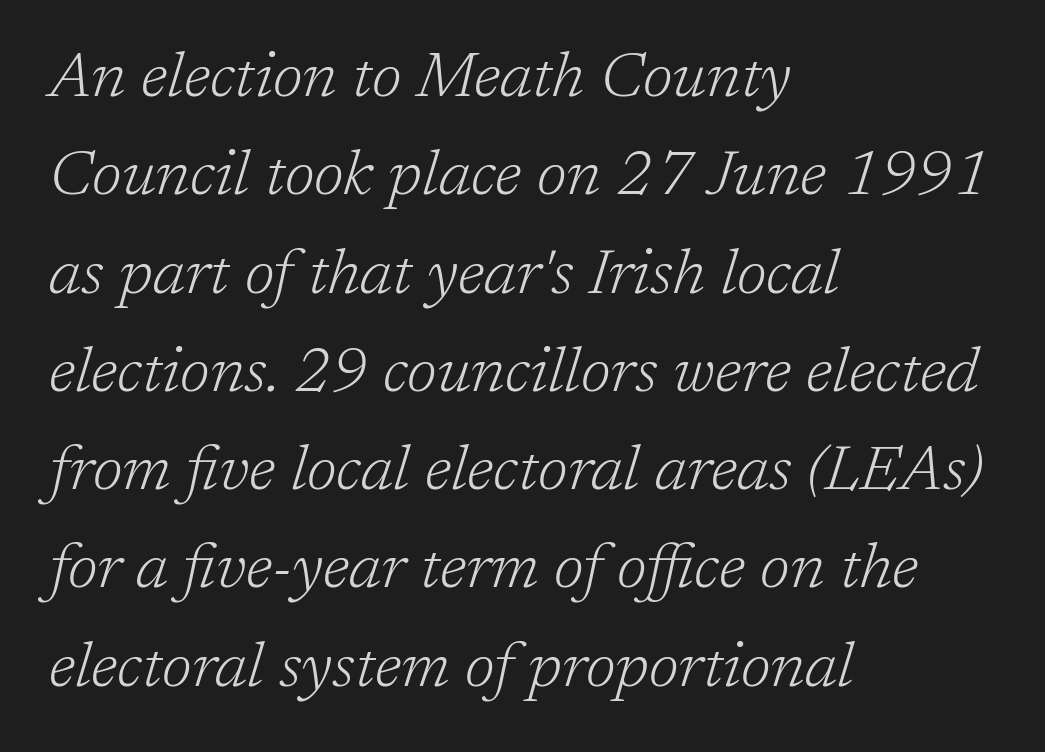
Q: Is the text bold? A: No.
Q: Is the text italic (slanted)? A: Yes, it leans right by about 17 degrees.
Q: Is the typeface a serif or a sans-serif typeface? A: Serif.
Q: Is the text underlined? A: No.
Q: How is the paragraph aligned? A: Left-aligned.
Q: Is the spacing between letters normal or unusually wide? A: Normal.
Q: Is the spacing between lines tight, normal or loose? A: Normal.
Q: Width (condensed, normal, or wide)? A: Normal.
Q: Stroke contrast? A: Low.
Q: x-height? A: Medium.
Q: Monospaced? A: No.
